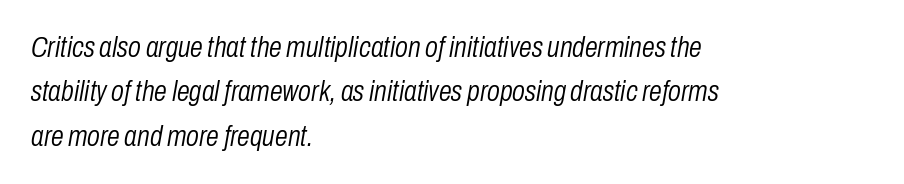
Q: Is the text bold? A: No.
Q: Is the text italic (slanted)? A: Yes, it leans right by about 10 degrees.
Q: Is the text underlined? A: No.
Q: How is the paragraph aligned? A: Left-aligned.
Q: Is the spacing between letters normal or unusually wide? A: Normal.
Q: Is the spacing between lines tight, normal or loose? A: Normal.
Q: Width (condensed, normal, or wide)? A: Condensed.
Q: Stroke contrast? A: Low.
Q: x-height? A: Medium.
Q: Monospaced? A: No.
